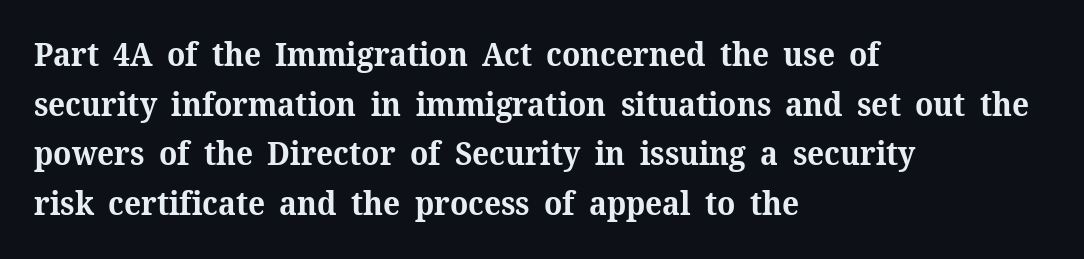
These lines are set flush left with a ragged right edge. Do the characters align in a grid? No, the font is proportional. Weight check: bold — yes, fully. Does extra space separate the letters? No, they use regular spacing. Any mark beneath the type? The region is blank.
